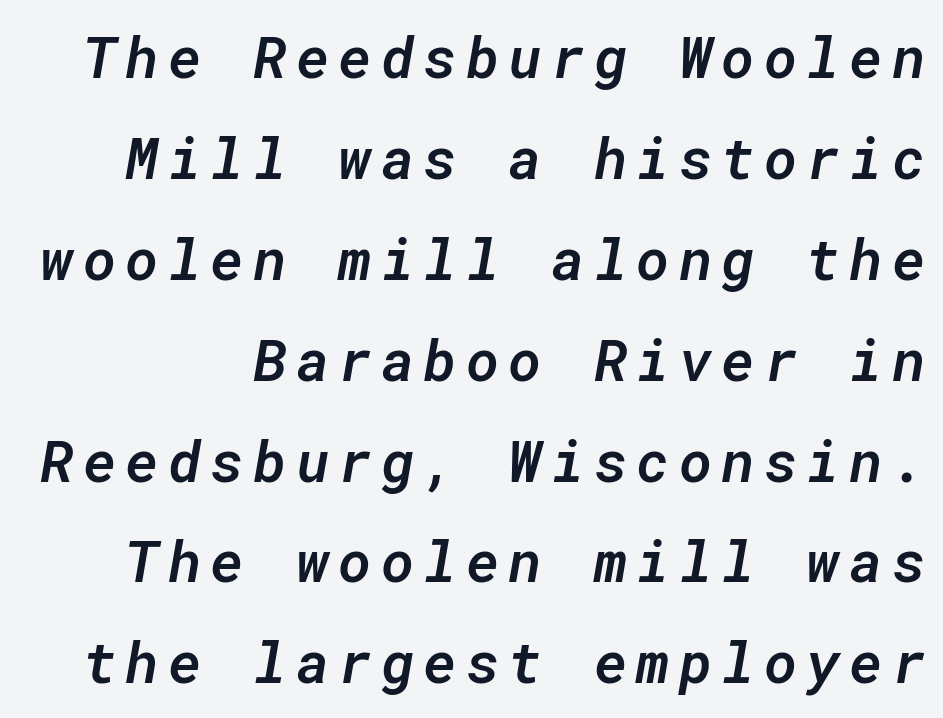
Q: Is the text bold? A: Semi-bold.
Q: Is the text italic (slanted)? A: Yes, it leans right by about 10 degrees.
Q: Is the text underlined? A: No.
Q: Width (condensed, normal, or wide)? A: Normal.
Q: Stroke contrast? A: Low.
Q: x-height? A: Medium.
Q: Monospaced? A: Yes.
